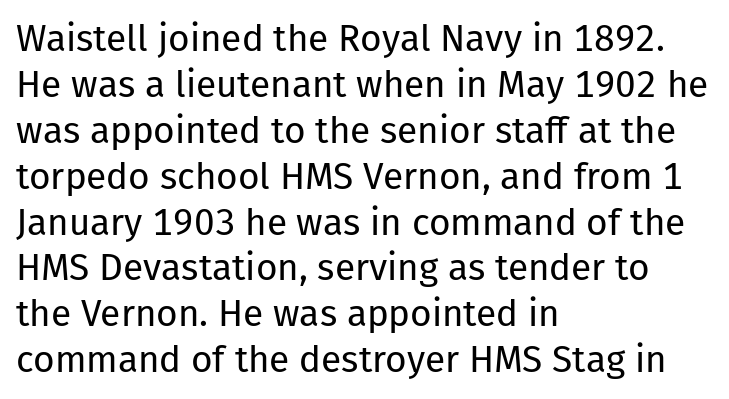
Q: Is the text bold? A: No.
Q: Is the text italic (slanted)? A: No, it is upright.
Q: Is the typeface a serif or a sans-serif typeface? A: Sans-serif.
Q: Is the text underlined? A: No.
Q: How is the paragraph aligned? A: Left-aligned.
Q: Is the spacing between letters normal or unusually wide? A: Normal.
Q: Width (condensed, normal, or wide)? A: Normal.
Q: Stroke contrast? A: Low.
Q: x-height? A: Medium.
Q: Monospaced? A: No.
